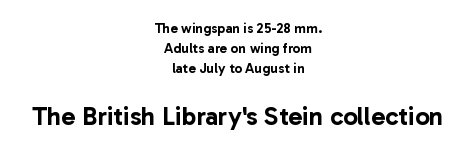
Q: Is the text italic (slanted)? A: No, it is upright.
Q: Is the text underlined? A: No.
Q: How is the paragraph aligned? A: Centered.
Q: Is the spacing between letters normal or unusually wide? A: Normal.
Q: Is the spacing between lines tight, normal or loose? A: Normal.
Q: Which block of text is set in a larger size, the first (top) or the second (bottom)? A: The second (bottom) one.
